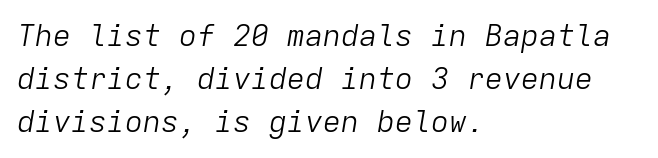
Italic: yes, the glyphs are oblique. The glyphs are unaccompanied by any horizontal stroke below them. What stands out about the letter spacing? Nothing — it is the standard amount. You could count columns in this text — the font is strictly monospaced. Regular leading. These lines stack with their left ends in a neat column.
